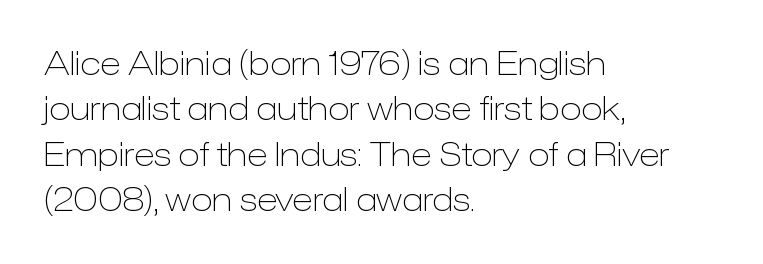
The image shows 32 px light sans-serif type, upright; set left-aligned, normal line spacing (1.42x), normal letter spacing, not underlined; low stroke contrast and a medium x-height.
